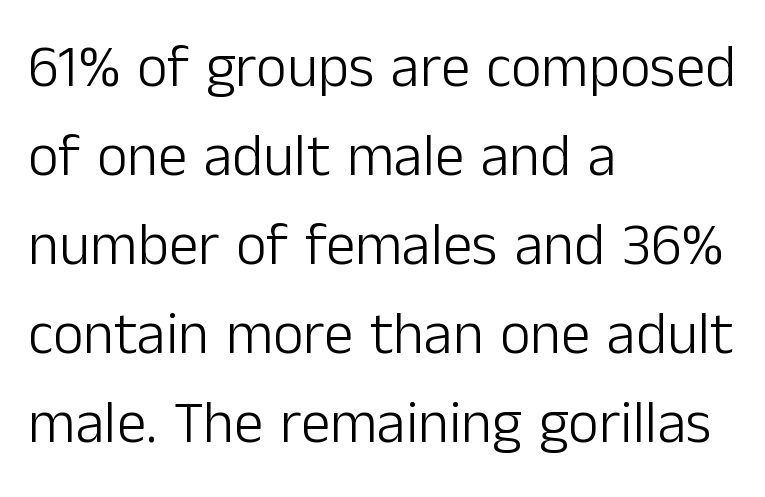
{"serif": "no", "italic": "no", "bold": "no", "weight": "light", "width": "normal", "stroke_contrast": "low", "x_height": "medium", "monospaced": "no", "underline": "no", "align": "left", "line_spacing": "normal", "line_spacing_ratio": 1.51, "letter_spacing": "normal", "letter_spacing_em": 0.0, "glyph_px": 59}
